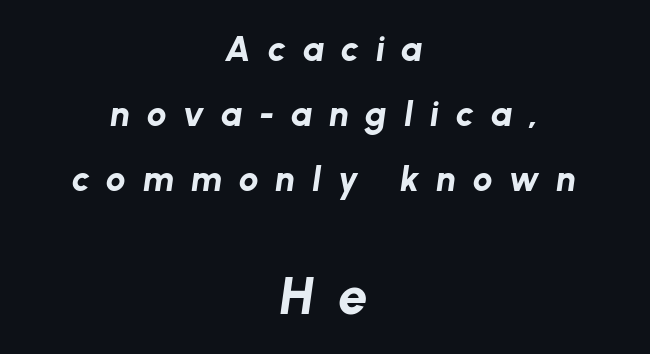
These lines have a slow, spaced-out rhythm from letter to letter. Anything drawn beneath the words? Only blank space. Italic? Definitely — the glyphs are oblique. Every row of glyphs is offset so its center matches the block's center. Which chunk is bigger? The second one — the bottom block dwarfs the top. Looks like regular typesetting: each glyph gets only the width it needs.
